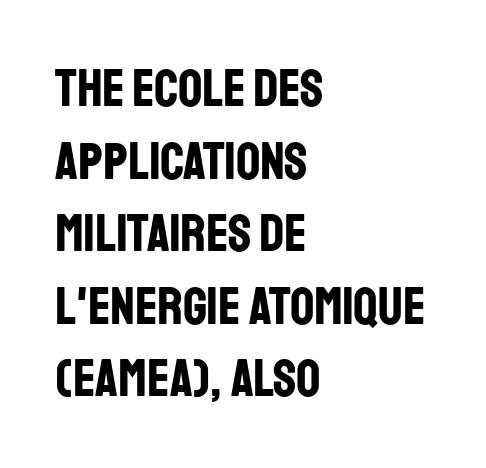
{"serif": "no", "italic": "no", "bold": "yes", "weight": "bold", "width": "condensed", "stroke_contrast": "low", "x_height": "large", "monospaced": "no", "underline": "no", "align": "left", "line_spacing": "normal", "line_spacing_ratio": 1.37, "letter_spacing": "normal", "letter_spacing_em": 0.0, "glyph_px": 53}
